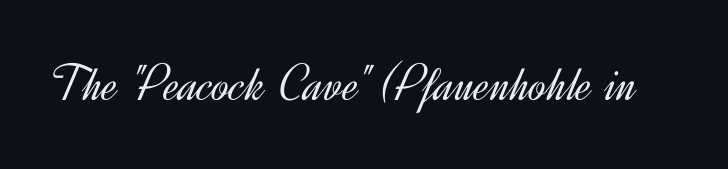
The image shows 53 px light sans-serif type; set normal letter spacing, not underlined; a small x-height.
